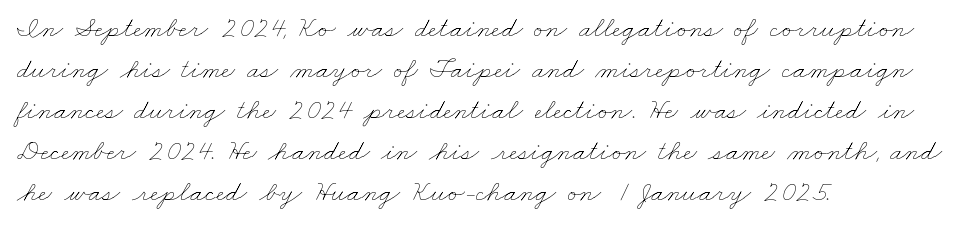
Letters rest on an invisible, unmarked baseline. Proportional: the letters do not fall into vertical columns. How would I describe the line gaps? Plain and ordinary. A student would call this left alignment; a typographer would say flush left, rag right.
